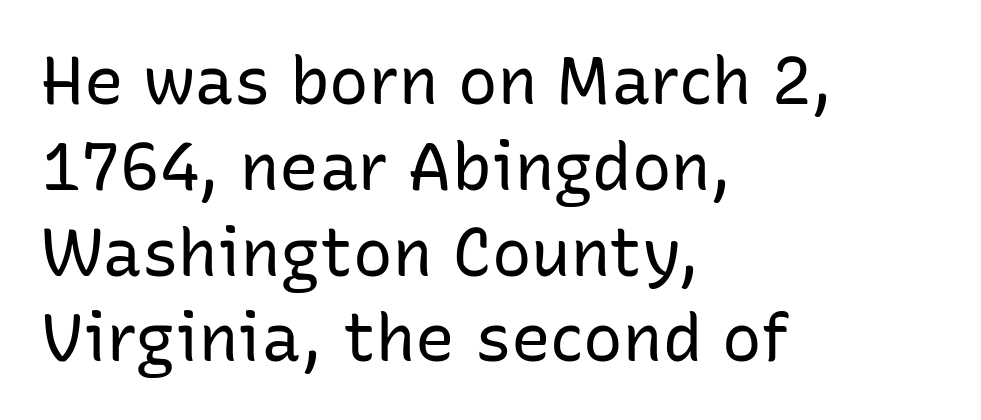
Q: Is the text bold? A: No.
Q: Is the text italic (slanted)? A: No, it is upright.
Q: Is the typeface a serif or a sans-serif typeface? A: Sans-serif.
Q: Is the text underlined? A: No.
Q: How is the paragraph aligned? A: Left-aligned.
Q: Is the spacing between letters normal or unusually wide? A: Normal.
Q: Is the spacing between lines tight, normal or loose? A: Normal.
Q: Width (condensed, normal, or wide)? A: Normal.
Q: Stroke contrast? A: Low.
Q: x-height? A: Medium.
Q: Monospaced? A: No.
